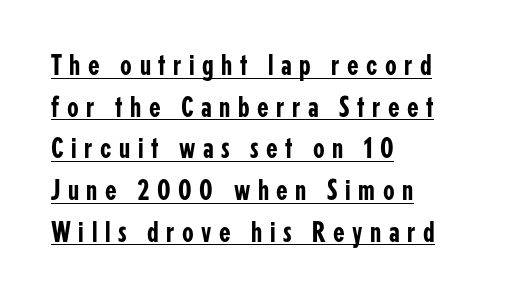
Q: Is the text italic (slanted)? A: No, it is upright.
Q: Is the typeface a serif or a sans-serif typeface? A: Sans-serif.
Q: Is the text underlined? A: Yes.
Q: How is the paragraph aligned? A: Left-aligned.
Q: Is the spacing between letters normal or unusually wide? A: Unusually wide.
Q: Is the spacing between lines tight, normal or loose? A: Normal.
Q: Width (condensed, normal, or wide)? A: Condensed.
Q: Stroke contrast? A: Low.
Q: x-height? A: Medium.
Q: Monospaced? A: No.
